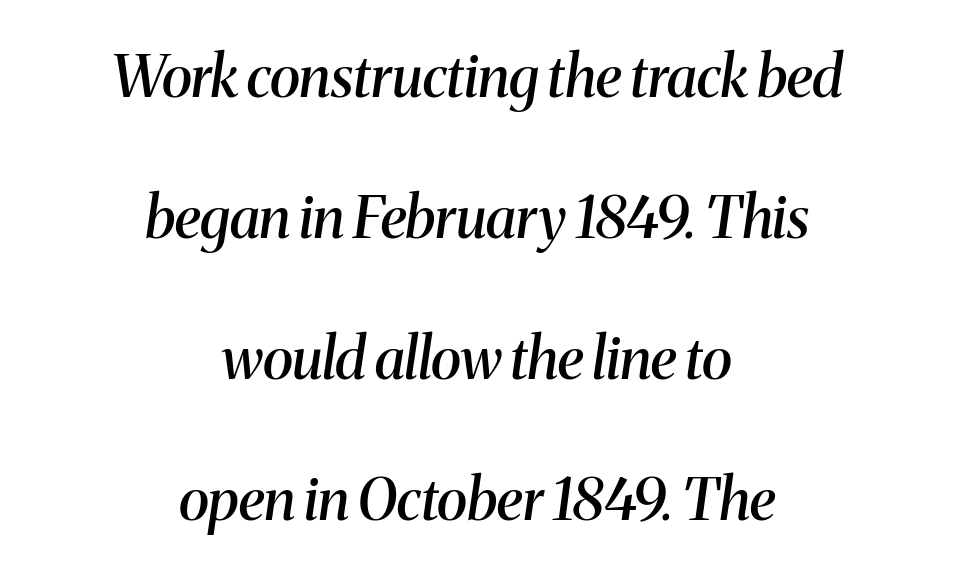
{"serif": "yes", "italic": "yes", "lean": "right", "slant_degrees": 8, "bold": "semi", "weight": "semibold", "width": "normal", "stroke_contrast": "medium", "x_height": "medium", "monospaced": "no", "underline": "no", "align": "center", "line_spacing": "loose", "line_spacing_ratio": 2.43, "letter_spacing": "normal", "letter_spacing_em": 0.0, "glyph_px": 58}
